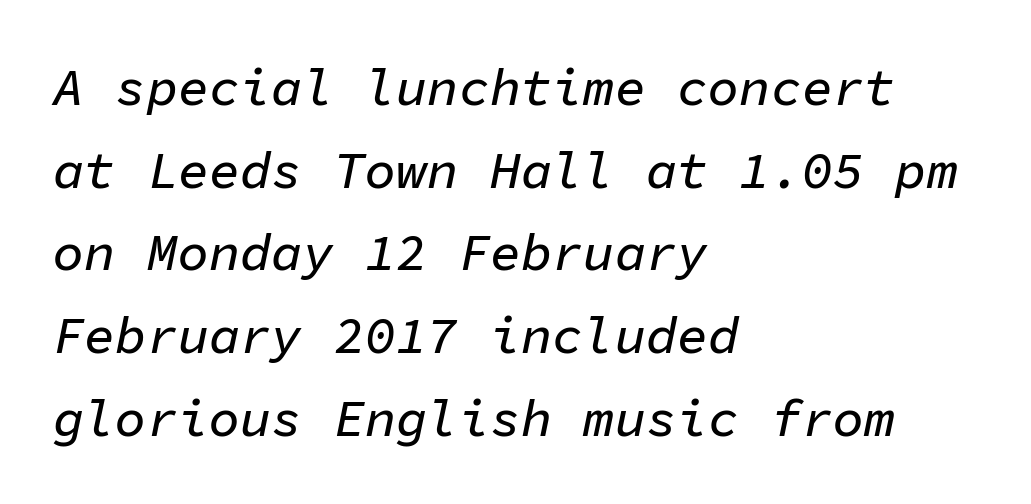
{"italic": "yes", "lean": "right", "slant_degrees": 11, "width": "normal", "stroke_contrast": "low", "x_height": "medium", "monospaced": "yes", "underline": "no", "align": "left", "line_spacing": "normal", "line_spacing_ratio": 1.59, "letter_spacing": "normal", "letter_spacing_em": 0.0, "glyph_px": 52}
